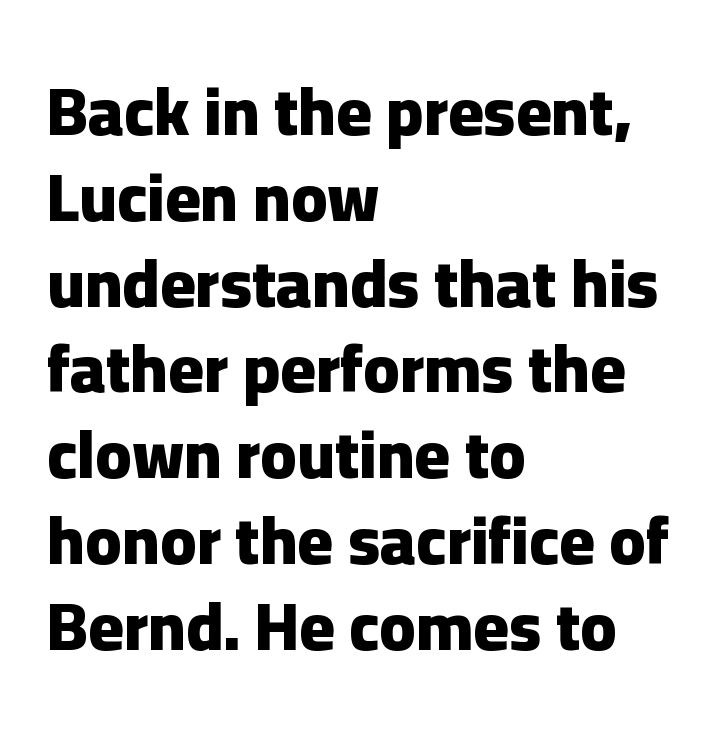
The image shows 67 px heavy sans-serif type, upright; set left-aligned, normal line spacing (1.28x), normal letter spacing, not underlined; low stroke contrast and a medium x-height.
